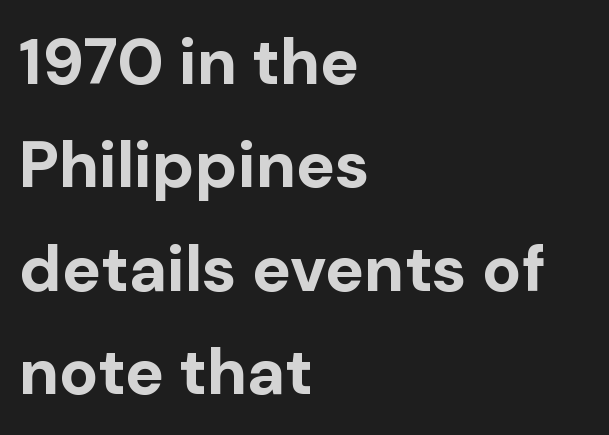
Q: Is the text bold? A: Yes.
Q: Is the text italic (slanted)? A: No, it is upright.
Q: Is the typeface a serif or a sans-serif typeface? A: Sans-serif.
Q: Is the text underlined? A: No.
Q: How is the paragraph aligned? A: Left-aligned.
Q: Is the spacing between letters normal or unusually wide? A: Normal.
Q: Is the spacing between lines tight, normal or loose? A: Normal.
Q: Width (condensed, normal, or wide)? A: Normal.
Q: Stroke contrast? A: Low.
Q: x-height? A: Medium.
Q: Monospaced? A: No.
